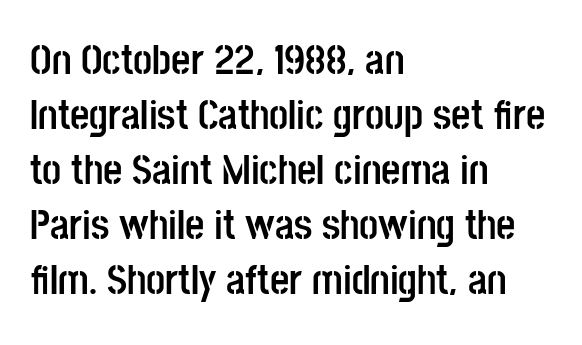
The image shows 42 px semibold, condensed sans-serif type, upright; set left-aligned, normal line spacing (1.31x), normal letter spacing, not underlined; low stroke contrast and a large x-height.
